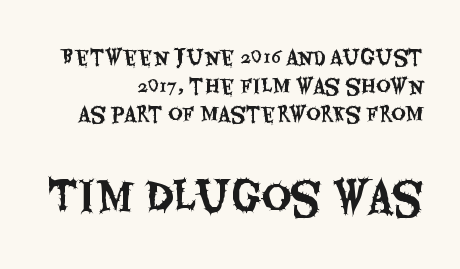
Q: Is the text italic (slanted)? A: No, it is upright.
Q: Is the typeface a serif or a sans-serif typeface? A: Sans-serif.
Q: Is the text underlined? A: No.
Q: How is the paragraph aligned? A: Right-aligned.
Q: Is the spacing between letters normal or unusually wide? A: Normal.
Q: Is the spacing between lines tight, normal or loose? A: Normal.
Q: Which block of text is set in a larger size, the first (top) or the second (bottom)? A: The second (bottom) one.
Q: Width (condensed, normal, or wide)? A: Condensed.
Q: Stroke contrast? A: Medium.
Q: x-height? A: Large.
Q: Monospaced? A: No.
